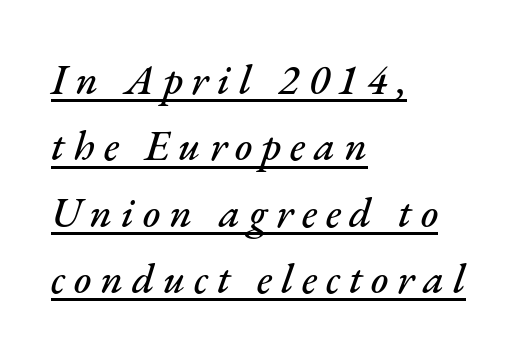
The image shows 42 px text type, italic (leaning right); set left-aligned, normal line spacing (1.58x), unusually wide letter spacing (+0.21 em), underlined; medium stroke contrast and a small x-height.
